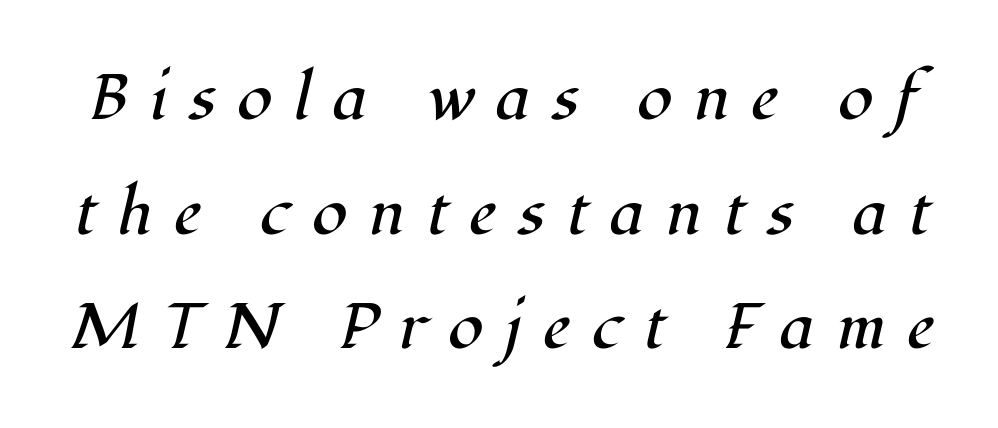
A clean baseline with only descenders dipping below it. This is oblique type, the kind used for emphasis or titles. Nothing heavy about these letters — not bold at all. Here the designer chose a conventional face with non-uniform glyph widths. Look at the bottom of the vertical strokes: they flare into serifs here.
